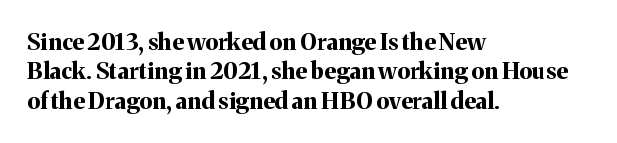
{"italic": "no", "bold": "yes", "underline": "no", "align": "left", "line_spacing": "normal", "line_spacing_ratio": 1.28, "letter_spacing": "normal", "letter_spacing_em": 0.0, "glyph_px": 23}
